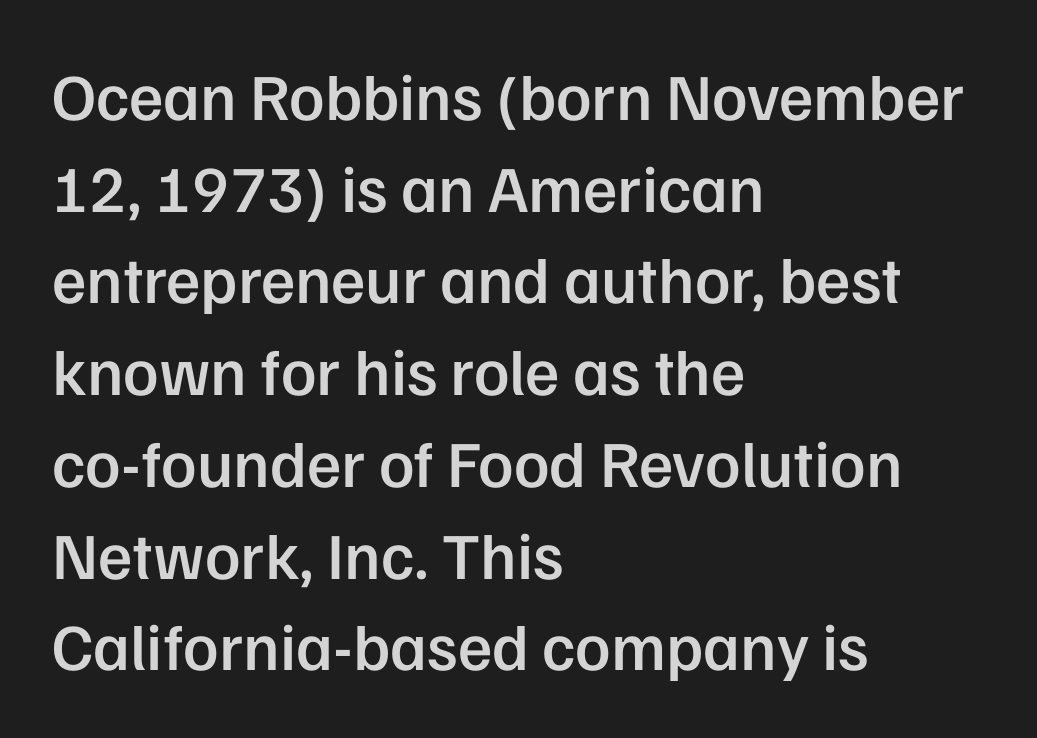
Q: Is the text bold? A: Semi-bold.
Q: Is the text italic (slanted)? A: No, it is upright.
Q: Is the typeface a serif or a sans-serif typeface? A: Sans-serif.
Q: Is the text underlined? A: No.
Q: How is the paragraph aligned? A: Left-aligned.
Q: Is the spacing between letters normal or unusually wide? A: Normal.
Q: Is the spacing between lines tight, normal or loose? A: Normal.
Q: Width (condensed, normal, or wide)? A: Normal.
Q: Stroke contrast? A: Low.
Q: x-height? A: Medium.
Q: Monospaced? A: No.
